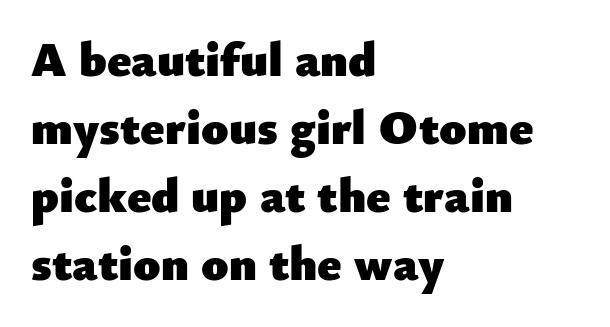
Q: Is the text bold? A: Yes.
Q: Is the text italic (slanted)? A: No, it is upright.
Q: Is the typeface a serif or a sans-serif typeface? A: Sans-serif.
Q: Is the text underlined? A: No.
Q: How is the paragraph aligned? A: Left-aligned.
Q: Is the spacing between letters normal or unusually wide? A: Normal.
Q: Is the spacing between lines tight, normal or loose? A: Normal.
Q: Width (condensed, normal, or wide)? A: Normal.
Q: Stroke contrast? A: Low.
Q: x-height? A: Small.
Q: Monospaced? A: No.
